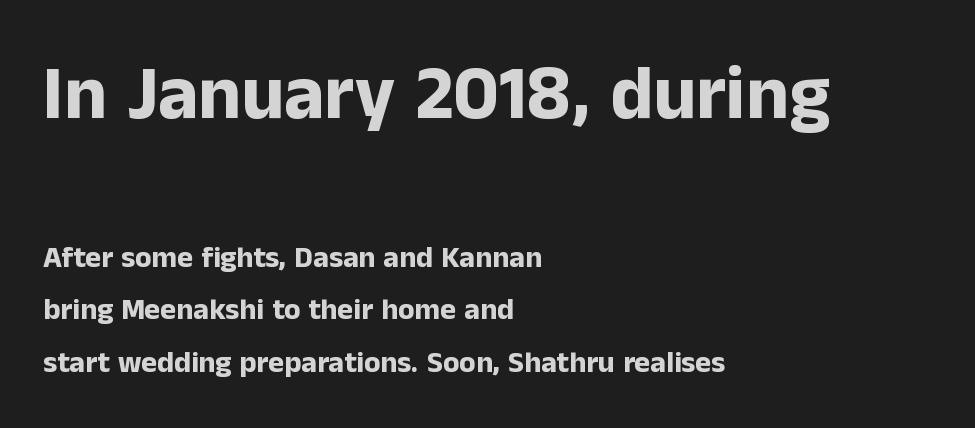
Q: Is the text bold? A: Yes.
Q: Is the text italic (slanted)? A: No, it is upright.
Q: Is the typeface a serif or a sans-serif typeface? A: Sans-serif.
Q: Is the text underlined? A: No.
Q: How is the paragraph aligned? A: Left-aligned.
Q: Is the spacing between letters normal or unusually wide? A: Normal.
Q: Which block of text is set in a larger size, the first (top) or the second (bottom)? A: The first (top) one.
Q: Width (condensed, normal, or wide)? A: Normal.
Q: Stroke contrast? A: Low.
Q: x-height? A: Medium.
Q: Monospaced? A: No.
